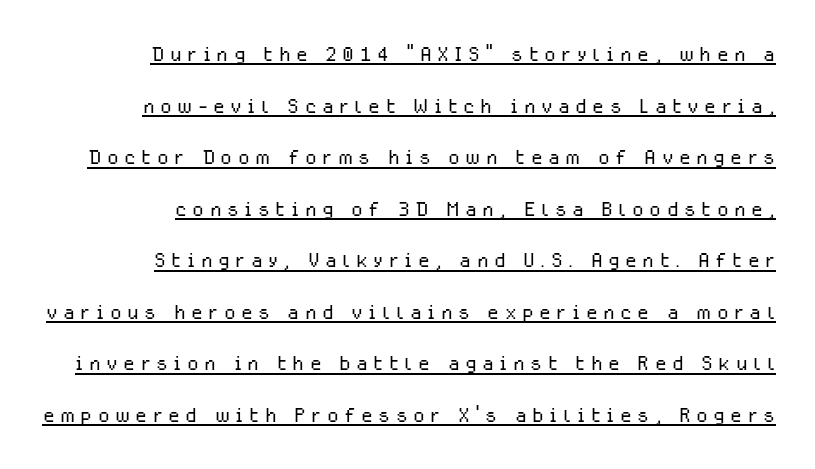
{"italic": "no", "bold": "no", "underline": "yes", "align": "right", "line_spacing": "loose", "line_spacing_ratio": 1.91, "letter_spacing": "wide", "letter_spacing_em": 0.2, "glyph_px": 27}
